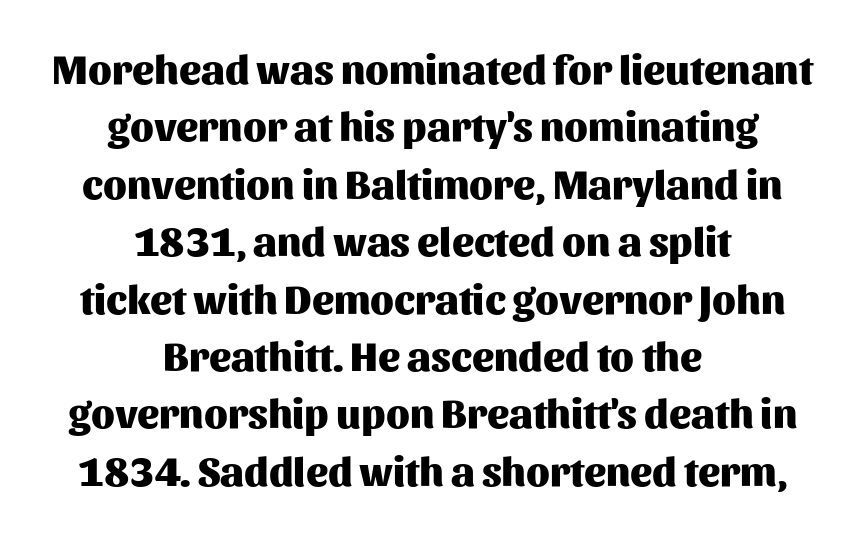
Q: Is the text bold? A: Yes.
Q: Is the text italic (slanted)? A: No, it is upright.
Q: Is the typeface a serif or a sans-serif typeface? A: Sans-serif.
Q: Is the text underlined? A: No.
Q: How is the paragraph aligned? A: Centered.
Q: Is the spacing between letters normal or unusually wide? A: Normal.
Q: Is the spacing between lines tight, normal or loose? A: Normal.
Q: Width (condensed, normal, or wide)? A: Normal.
Q: Stroke contrast? A: Medium.
Q: x-height? A: Medium.
Q: Monospaced? A: No.
